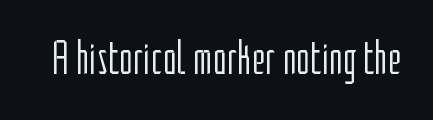
The image shows 47 px light, condensed sans-serif type, upright; set normal letter spacing, not underlined; low stroke contrast and a medium x-height.
